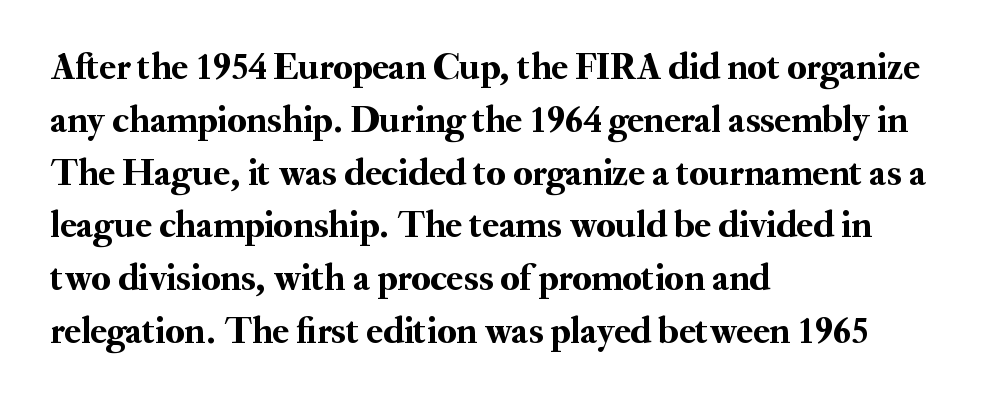
{"serif": "yes", "italic": "no", "width": "normal", "stroke_contrast": "medium", "x_height": "small", "monospaced": "no", "underline": "no", "align": "left", "line_spacing": "normal", "line_spacing_ratio": 1.39, "letter_spacing": "normal", "letter_spacing_em": 0.0, "glyph_px": 38}
